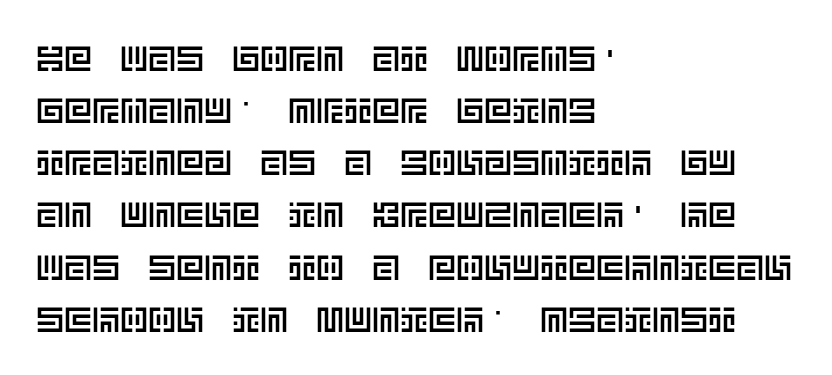
{"italic": "no", "width": "normal", "x_height": "large", "underline": "no", "align": "left", "line_spacing": "normal", "line_spacing_ratio": 1.49, "letter_spacing": "normal", "letter_spacing_em": 0.0, "glyph_px": 35}
